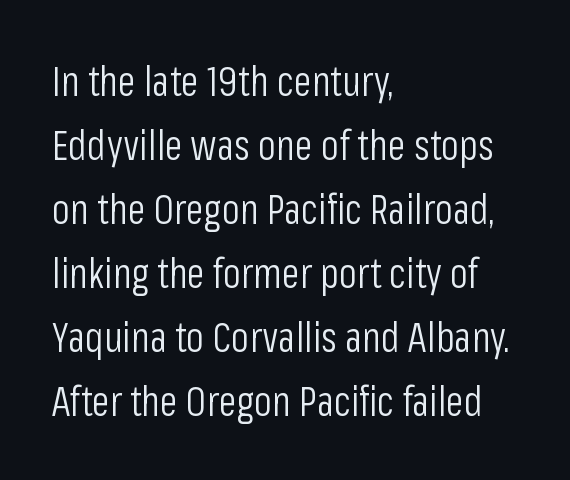
A classic flush-left, rag-right setting is used for this passage. The type family on display is of the sans-serif kind. Proportional: the letters do not fall into vertical columns. The specimen reads as upright at a glance. Type without underlining.
